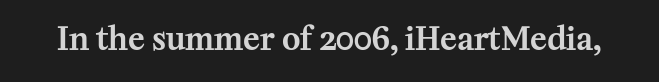
The image shows 31 px serif type, upright; set normal letter spacing, not underlined; medium stroke contrast and a medium x-height.
